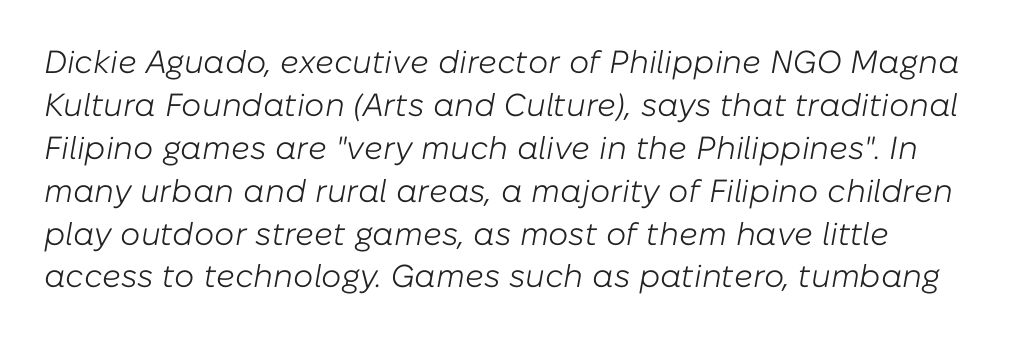
The image shows 32 px light type, italic (leaning right); set left-aligned, normal line spacing (1.34x), normal letter spacing, not underlined; low stroke contrast and a medium x-height.
